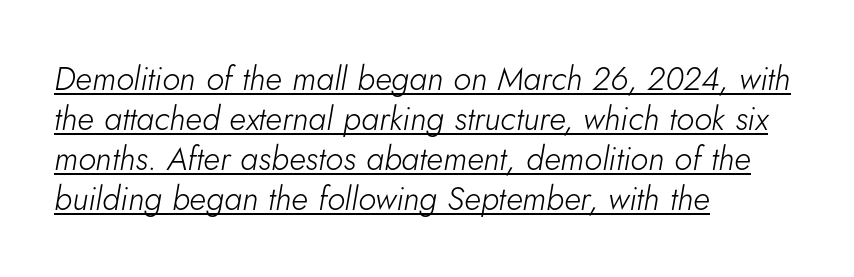
{"italic": "yes", "lean": "right", "slant_degrees": 5, "bold": "no", "weight": "light", "width": "normal", "stroke_contrast": "low", "x_height": "small", "monospaced": "no", "underline": "yes", "align": "left", "line_spacing_ratio": 1.21, "letter_spacing": "normal", "letter_spacing_em": 0.0, "glyph_px": 33}
